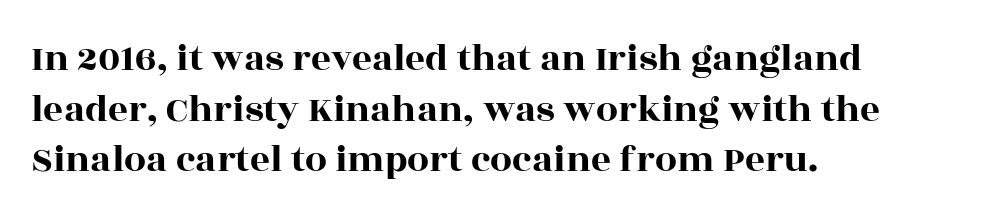
The image shows 39 px wide serif type, upright; set left-aligned, normal line spacing (1.3x), normal letter spacing, not underlined; a large x-height.
